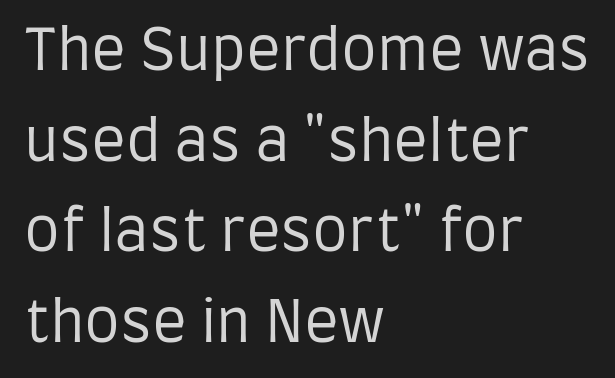
The image shows 57 px regular-weight, condensed sans-serif type, upright; set left-aligned, normal line spacing (1.59x), normal letter spacing, not underlined; low stroke contrast and a large x-height.
